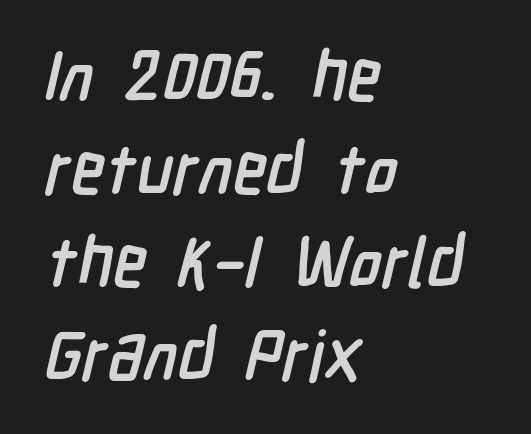
{"serif": "no", "bold": "yes", "weight": "semibold", "width": "condensed", "stroke_contrast": "low", "x_height": "medium", "monospaced": "no", "underline": "no", "align": "left", "line_spacing": "normal", "line_spacing_ratio": 1.35, "letter_spacing": "normal", "letter_spacing_em": 0.0, "glyph_px": 69}
